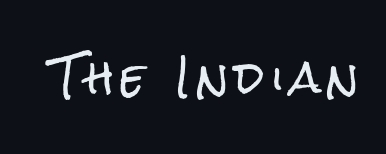
Q: Is the text italic (slanted)? A: No, it is upright.
Q: Is the typeface a serif or a sans-serif typeface? A: Sans-serif.
Q: Is the text underlined? A: No.
Q: Width (condensed, normal, or wide)? A: Condensed.
Q: Stroke contrast? A: Low.
Q: x-height? A: Medium.
Q: Monospaced? A: No.
